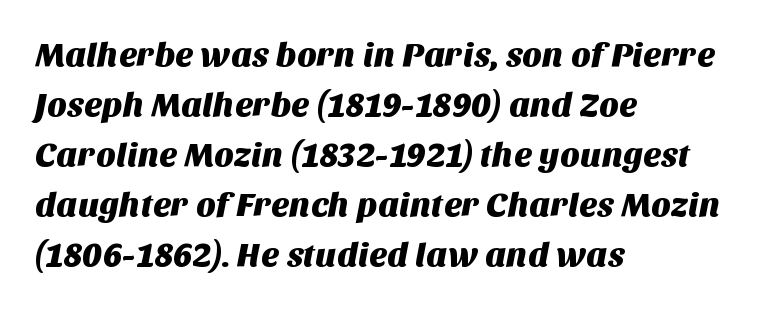
The face used here is a sans, in the tradition of grotesques and geometrics. Check the space under the baseline: it is left empty. The setting favours the left margin, as ordinary paragraphs usually do. The passage shown is typed in a proportional face where columns would drift.
